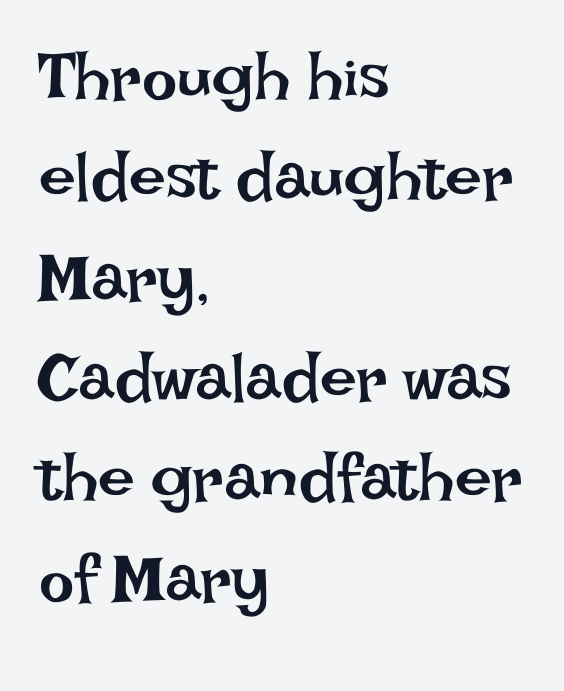
The image shows 66 px regular-weight type, upright; set left-aligned, normal line spacing (1.52x), normal letter spacing, not underlined; low stroke contrast and a large x-height.
